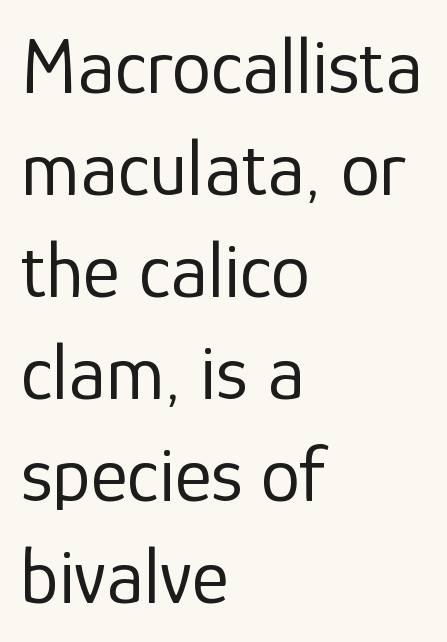
Inter-character spacing is left at the font's built-in metrics. A typesetter would call this proportional, since set widths differ per character. This reads as an unemphasized weight, regular at the heaviest. Honestly, there is no underline to notice here at all. Letterform terminals end flat and unadorned throughout the passage.
